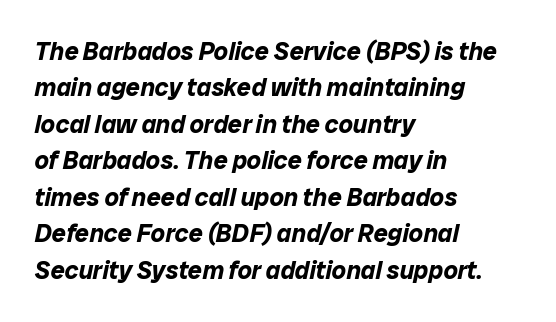
Q: Is the text bold? A: Yes.
Q: Is the text italic (slanted)? A: Yes, it leans right by about 12 degrees.
Q: Is the text underlined? A: No.
Q: How is the paragraph aligned? A: Left-aligned.
Q: Is the spacing between letters normal or unusually wide? A: Normal.
Q: Is the spacing between lines tight, normal or loose? A: Normal.
